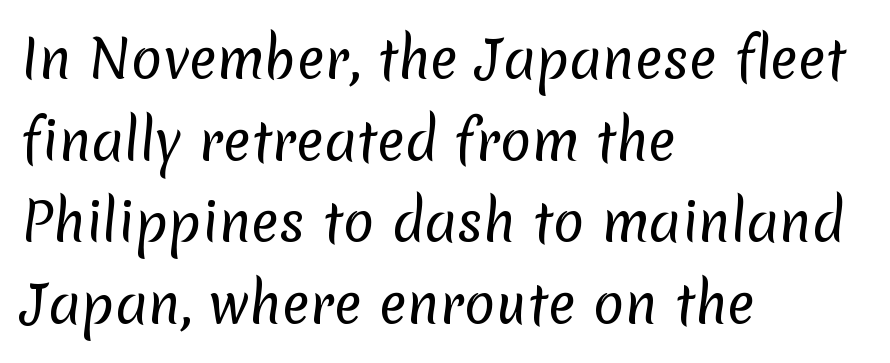
Words appear dense and cohesive because spacing is normal. Stems here are at most as thick as an everyday book face. The rag falls on the right side of this text block. Here the designer chose a conventional face with non-uniform glyph widths. This is sans-serif lettering, the kind often seen on screens and signage.
